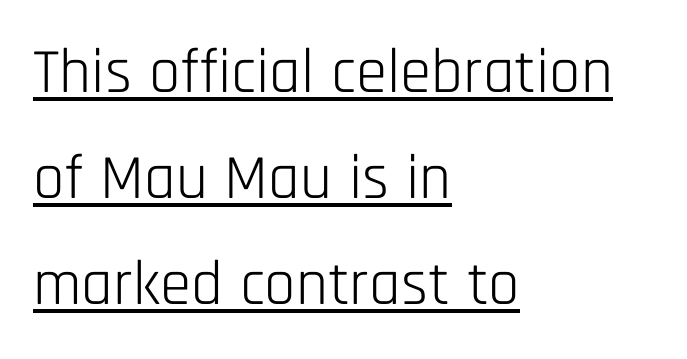
The image shows 63 px light, condensed sans-serif type, upright; set left-aligned, normal line spacing (1.68x), normal letter spacing, underlined; low stroke contrast and a large x-height.
